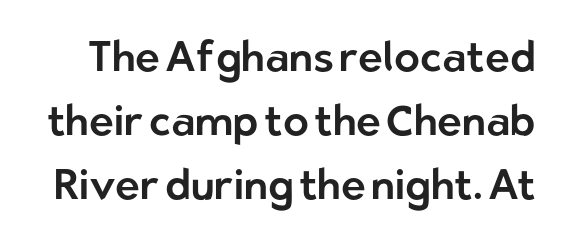
{"serif": "no", "italic": "no", "width": "normal", "stroke_contrast": "low", "x_height": "medium", "monospaced": "no", "underline": "no", "line_spacing": "normal", "line_spacing_ratio": 1.52, "letter_spacing": "normal", "letter_spacing_em": 0.0, "glyph_px": 42}
